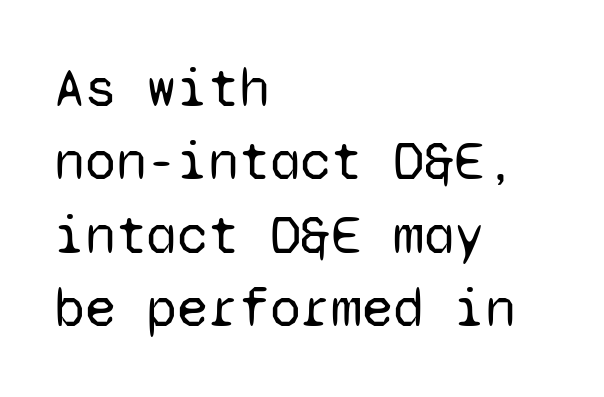
Posture: vertical. Descenders hang freely into open space. Think of a typewriter: that constant character pitch is what you see here. The strokes are not fattened; the text isn't bold. These lines are set flush left with a ragged right edge.
